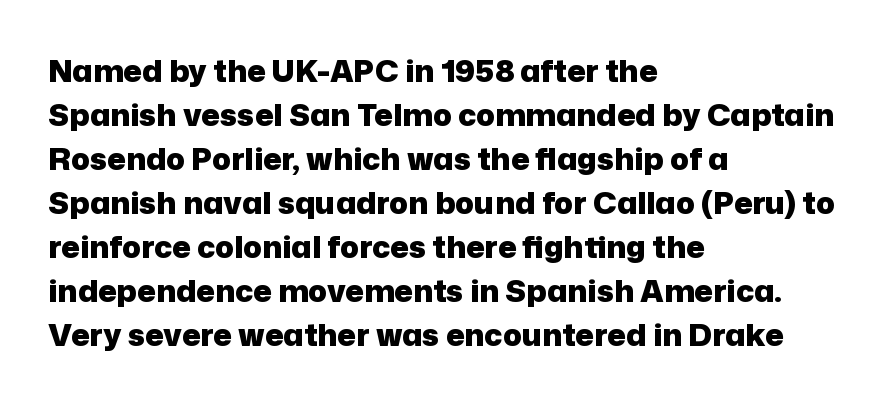
The image shows 31 px heavy sans-serif type, upright; set left-aligned, normal line spacing (1.42x), normal letter spacing, not underlined; low stroke contrast and a medium x-height.
